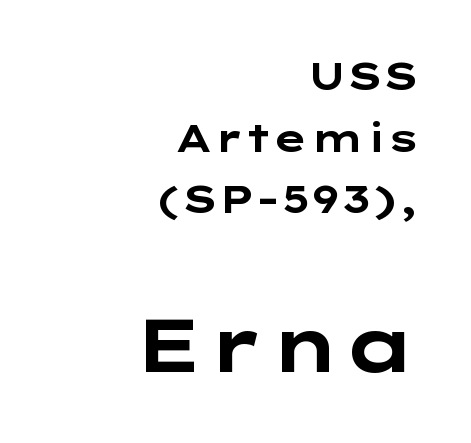
Interline gaps are of average width in this sample. A bare baseline throughout the passage. The glyphs in this specimen are sans serif. The typesetter chose a ragged-left arrangement here.
